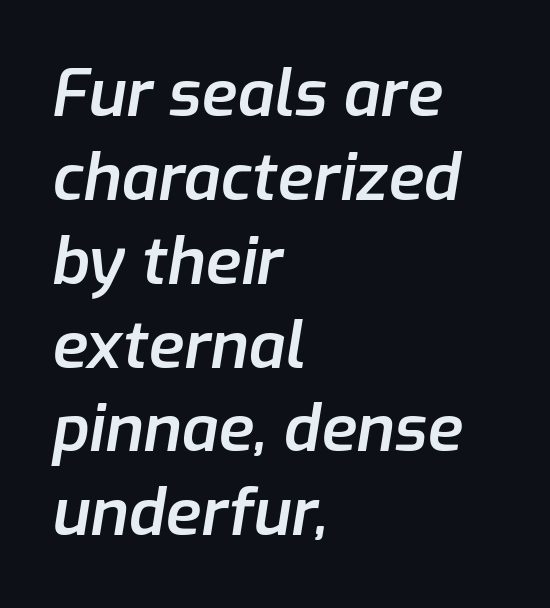
{"italic": "yes", "lean": "right", "slant_degrees": 9, "bold": "semi", "weight": "semibold", "width": "normal", "stroke_contrast": "low", "x_height": "medium", "monospaced": "no", "underline": "no", "align": "left", "line_spacing": "normal", "line_spacing_ratio": 1.29, "letter_spacing": "normal", "letter_spacing_em": 0.0, "glyph_px": 65}
